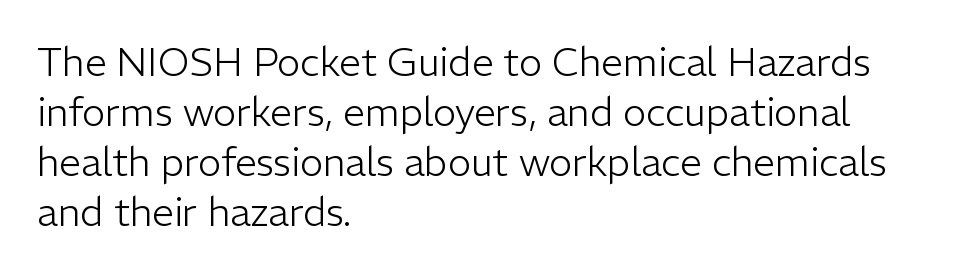
The image shows 39 px light sans-serif type, upright; set left-aligned, normal line spacing (1.28x), normal letter spacing, not underlined; low stroke contrast and a medium x-height.
